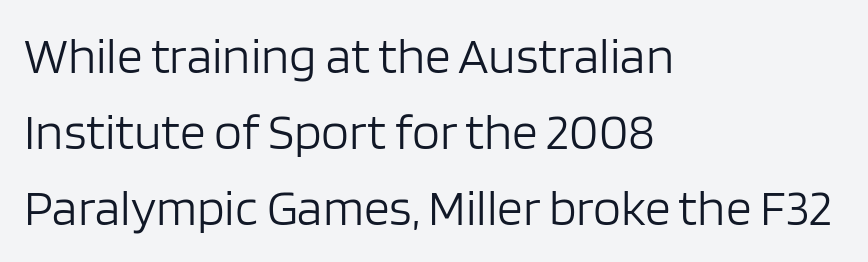
Q: Is the text bold? A: No.
Q: Is the text italic (slanted)? A: No, it is upright.
Q: Is the typeface a serif or a sans-serif typeface? A: Sans-serif.
Q: Is the text underlined? A: No.
Q: How is the paragraph aligned? A: Left-aligned.
Q: Is the spacing between letters normal or unusually wide? A: Normal.
Q: Is the spacing between lines tight, normal or loose? A: Normal.
Q: Width (condensed, normal, or wide)? A: Normal.
Q: Stroke contrast? A: Low.
Q: x-height? A: Large.
Q: Monospaced? A: No.
